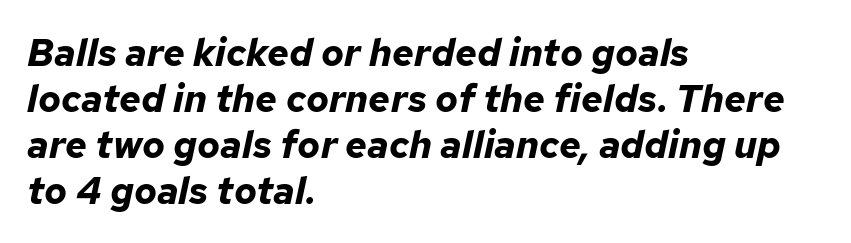
Q: Is the text bold? A: Yes.
Q: Is the text italic (slanted)? A: Yes, it leans right by about 12 degrees.
Q: Is the text underlined? A: No.
Q: How is the paragraph aligned? A: Left-aligned.
Q: Is the spacing between letters normal or unusually wide? A: Normal.
Q: Width (condensed, normal, or wide)? A: Normal.
Q: Stroke contrast? A: Low.
Q: x-height? A: Medium.
Q: Monospaced? A: No.
